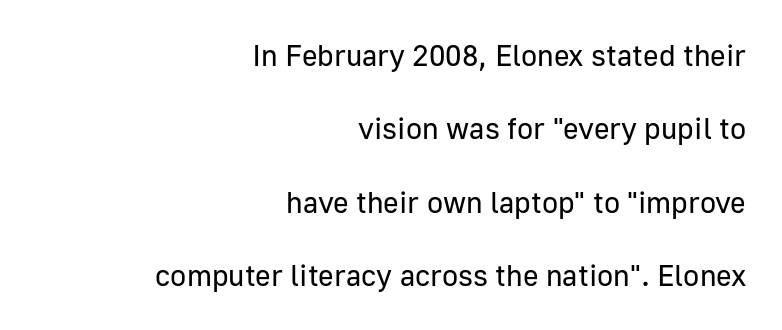
{"serif": "no", "italic": "no", "bold": "no", "weight": "regular", "width": "normal", "stroke_contrast": "low", "x_height": "medium", "monospaced": "no", "underline": "no", "align": "right", "line_spacing": "loose", "line_spacing_ratio": 2.45, "letter_spacing": "normal", "letter_spacing_em": 0.0, "glyph_px": 30}
